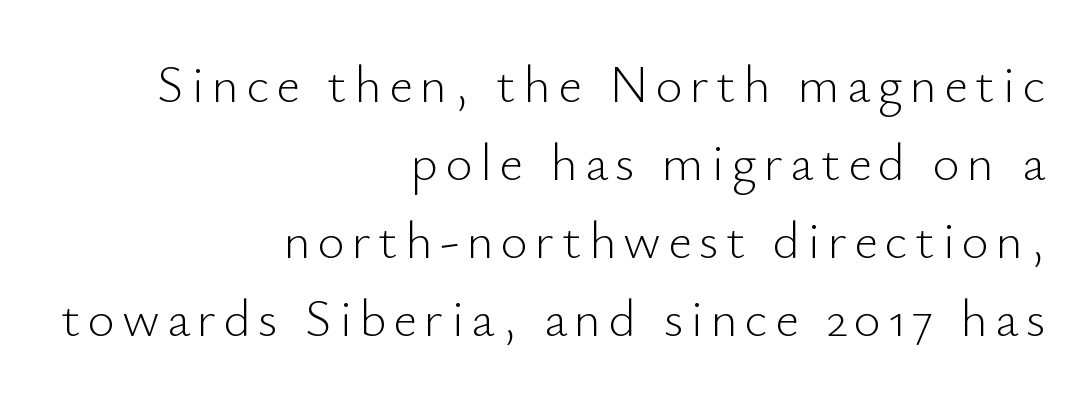
The image shows 52 px light sans-serif type, upright; set right-aligned, normal line spacing (1.5x), not underlined; low stroke contrast and a small x-height.
